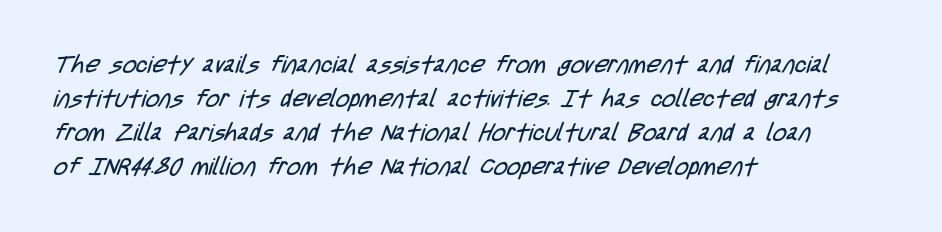
{"bold": "no", "underline": "no", "align": "left", "line_spacing": "normal", "line_spacing_ratio": 1.42, "letter_spacing": "normal", "letter_spacing_em": 0.0, "glyph_px": 24}
